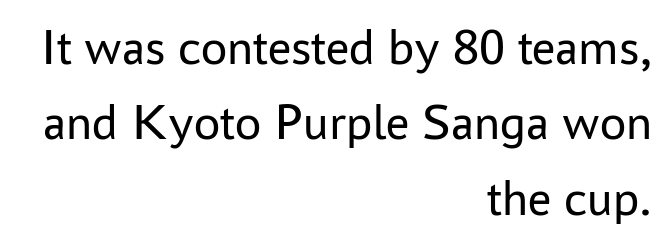
The image shows 52 px regular-weight sans-serif type, upright; set right-aligned, normal line spacing (1.45x), normal letter spacing, not underlined; low stroke contrast and a medium x-height.
